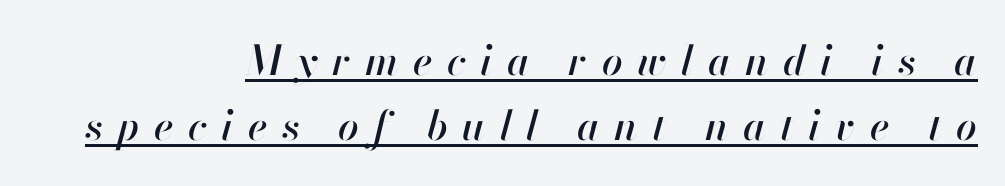
{"italic": "yes", "lean": "right", "slant_degrees": 13, "width": "normal", "stroke_contrast": "high", "x_height": "small", "monospaced": "no", "underline": "yes", "align": "right", "line_spacing": "normal", "line_spacing_ratio": 1.59, "letter_spacing": "wide", "letter_spacing_em": 0.35, "glyph_px": 41}
